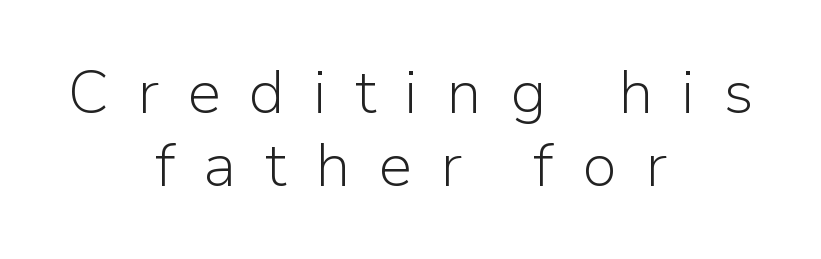
Q: Is the text bold? A: No.
Q: Is the text italic (slanted)? A: No, it is upright.
Q: Is the typeface a serif or a sans-serif typeface? A: Sans-serif.
Q: Is the text underlined? A: No.
Q: How is the paragraph aligned? A: Centered.
Q: Is the spacing between letters normal or unusually wide? A: Unusually wide.
Q: Width (condensed, normal, or wide)? A: Normal.
Q: Stroke contrast? A: Low.
Q: x-height? A: Medium.
Q: Monospaced? A: No.
